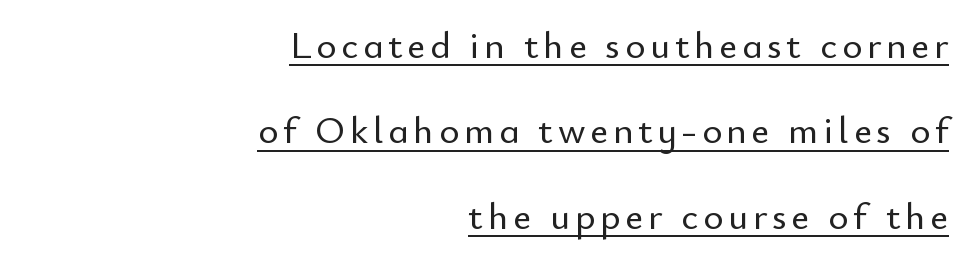
The image shows 38 px sans-serif type, upright; set right-aligned, loose line spacing (2.25x), underlined; low stroke contrast and a small x-height.
